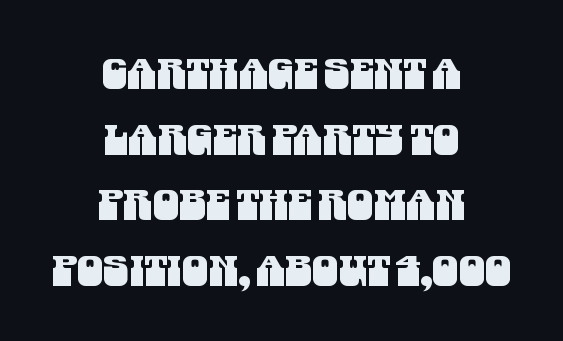
Compared with a flush-left layout, this one balances lines on the center instead. You could not count columns in this text — the font is proportionally spaced. The string is rendered with underlining switched off. Regarding serifs, this sample does without them.
